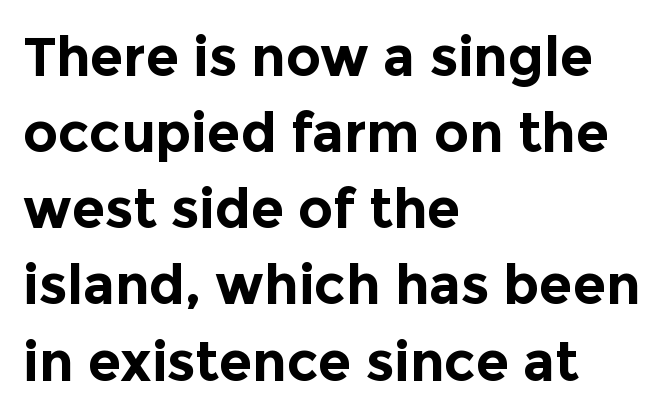
Q: Is the text bold? A: Yes.
Q: Is the text italic (slanted)? A: No, it is upright.
Q: Is the typeface a serif or a sans-serif typeface? A: Sans-serif.
Q: Is the text underlined? A: No.
Q: How is the paragraph aligned? A: Left-aligned.
Q: Is the spacing between letters normal or unusually wide? A: Normal.
Q: Is the spacing between lines tight, normal or loose? A: Normal.
Q: Width (condensed, normal, or wide)? A: Normal.
Q: x-height? A: Medium.
Q: Monospaced? A: No.
